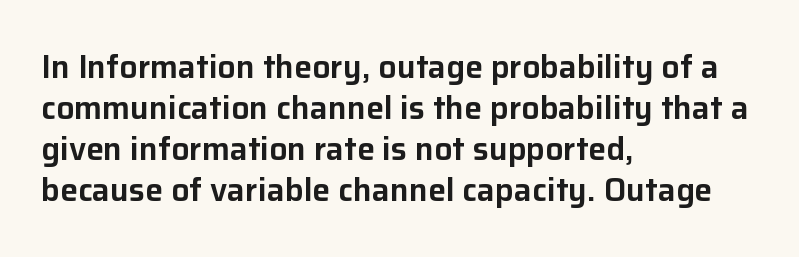
{"serif": "no", "italic": "no", "width": "normal", "stroke_contrast": "low", "x_height": "medium", "monospaced": "no", "underline": "no", "align": "left", "line_spacing": "normal", "line_spacing_ratio": 1.28, "letter_spacing": "normal", "letter_spacing_em": 0.0, "glyph_px": 32}
